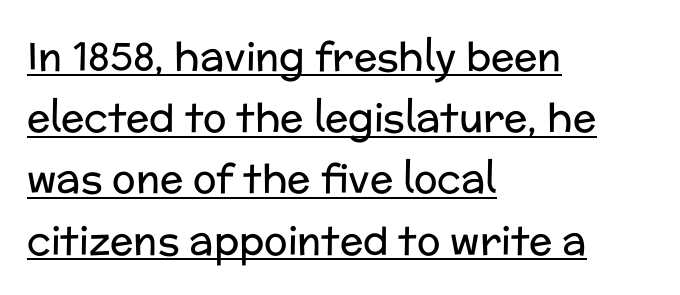
{"serif": "no", "italic": "no", "bold": "no", "weight": "regular", "width": "normal", "stroke_contrast": "low", "x_height": "medium", "monospaced": "no", "underline": "yes", "align": "left", "line_spacing": "normal", "line_spacing_ratio": 1.57, "letter_spacing": "normal", "letter_spacing_em": 0.0, "glyph_px": 39}
